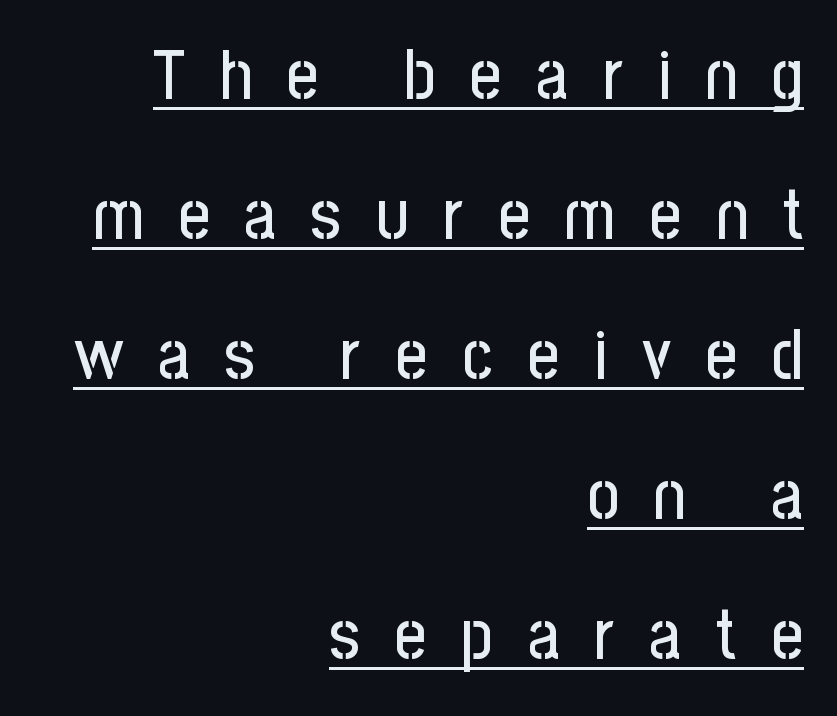
Like a heading marked for emphasis, these lines bear an underscore. The passage shown is typed in a proportional face where columns would drift. Ascenders rise straight up at ninety degrees. This rendering widens character spacing well past its baseline value.
